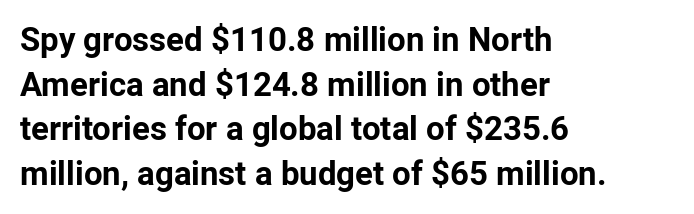
The image shows 33 px bold sans-serif type, upright; set left-aligned, normal line spacing (1.35x), normal letter spacing, not underlined; low stroke contrast and a medium x-height.
